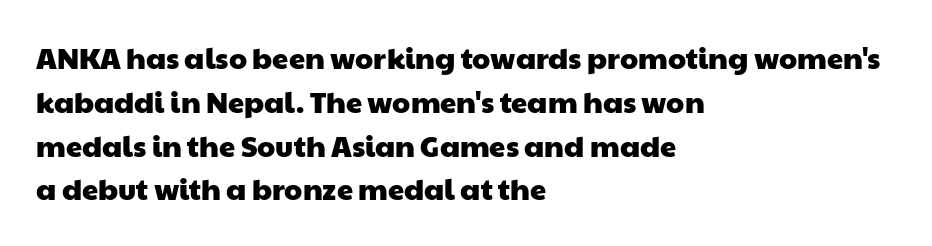
The line texture is even and compact thanks to regular tracking. I'd call this a sans setting — the letters go barefoot. The passage is arranged the way most books set body copy — flush left. Lines of text with bare space underneath.
